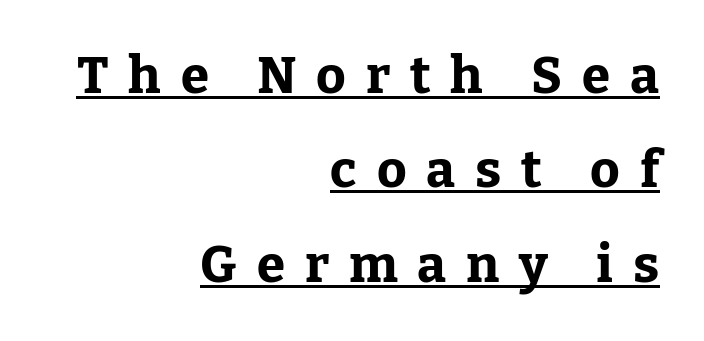
Q: Is the text bold? A: Yes.
Q: Is the text italic (slanted)? A: No, it is upright.
Q: Is the typeface a serif or a sans-serif typeface? A: Serif.
Q: Is the text underlined? A: Yes.
Q: How is the paragraph aligned? A: Right-aligned.
Q: Is the spacing between letters normal or unusually wide? A: Unusually wide.
Q: Width (condensed, normal, or wide)? A: Normal.
Q: Stroke contrast? A: Low.
Q: x-height? A: Medium.
Q: Monospaced? A: No.
